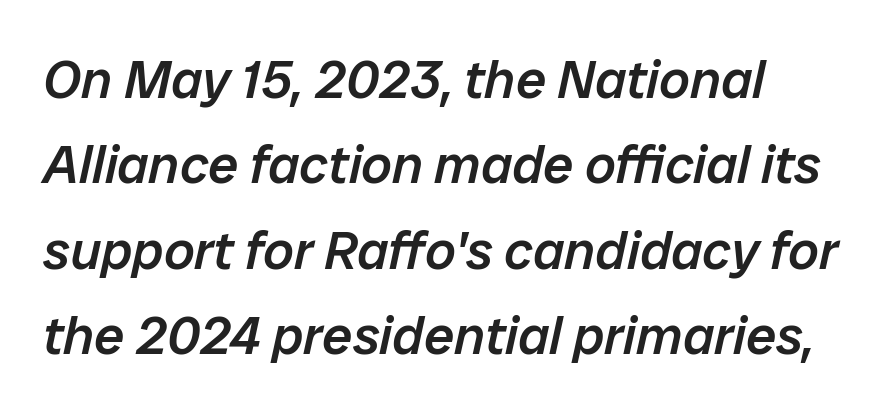
The zone under the glyphs is completely vacant. Weight check: semibold — heavier than regular, not quite bold. The passage shown is typed in a proportional face where columns would drift. What stands out about the letter spacing? Nothing — it is the standard amount.
